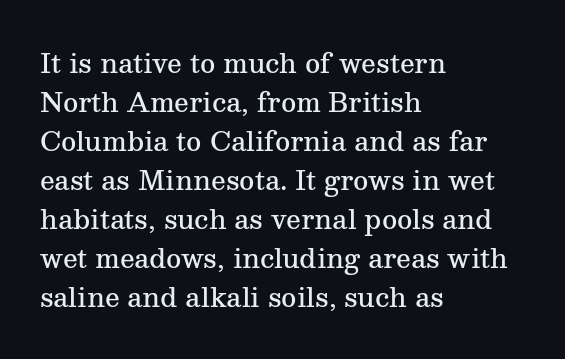
The image shows 26 px text type, upright; set left-aligned, normal line spacing (1.5x), normal letter spacing, not underlined.
